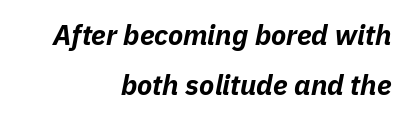
The image shows 28 px bold type, italic (leaning right); set right-aligned, line spacing 1.79x, normal letter spacing, not underlined; low stroke contrast and a medium x-height.
